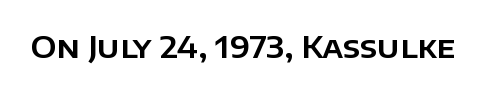
Q: Is the text italic (slanted)? A: No, it is upright.
Q: Is the typeface a serif or a sans-serif typeface? A: Sans-serif.
Q: Is the text underlined? A: No.
Q: Is the spacing between letters normal or unusually wide? A: Normal.
Q: Width (condensed, normal, or wide)? A: Normal.
Q: Stroke contrast? A: Low.
Q: x-height? A: Large.
Q: Monospaced? A: No.
